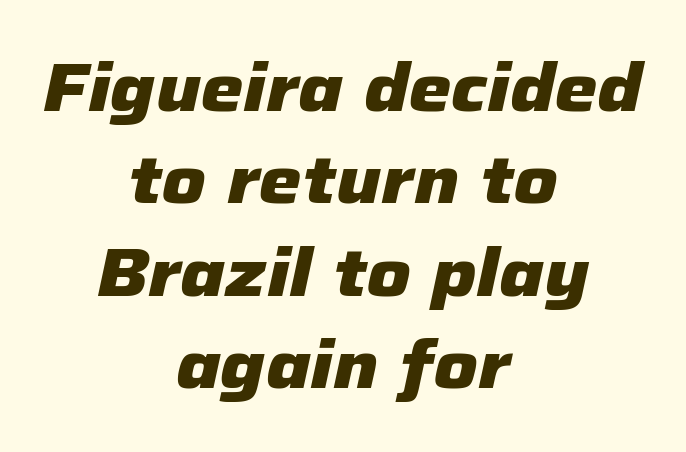
Q: Is the text bold? A: Yes.
Q: Is the text italic (slanted)? A: Yes, it leans right by about 12 degrees.
Q: Is the text underlined? A: No.
Q: How is the paragraph aligned? A: Centered.
Q: Is the spacing between letters normal or unusually wide? A: Normal.
Q: Is the spacing between lines tight, normal or loose? A: Normal.
Q: Width (condensed, normal, or wide)? A: Normal.
Q: Stroke contrast? A: Low.
Q: x-height? A: Medium.
Q: Monospaced? A: No.
